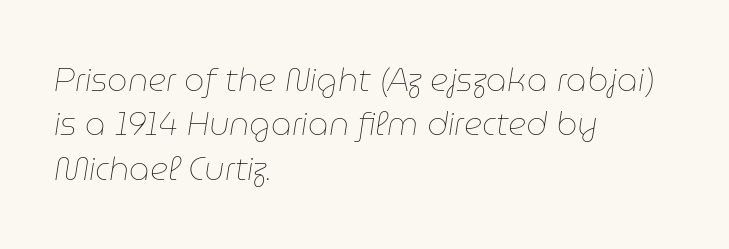
Q: Is the text bold? A: No.
Q: Is the text italic (slanted)? A: Yes, it leans right by about 9 degrees.
Q: Is the text underlined? A: No.
Q: How is the paragraph aligned? A: Left-aligned.
Q: Is the spacing between letters normal or unusually wide? A: Normal.
Q: Is the spacing between lines tight, normal or loose? A: Normal.
Q: Width (condensed, normal, or wide)? A: Normal.
Q: Stroke contrast? A: Low.
Q: x-height? A: Medium.
Q: Monospaced? A: No.
